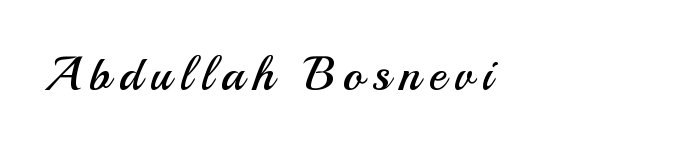
{"serif": "no", "bold": "no", "weight": "regular", "width": "normal", "stroke_contrast": "medium", "x_height": "small", "monospaced": "no", "underline": "no", "align": "left", "glyph_px": 48}
